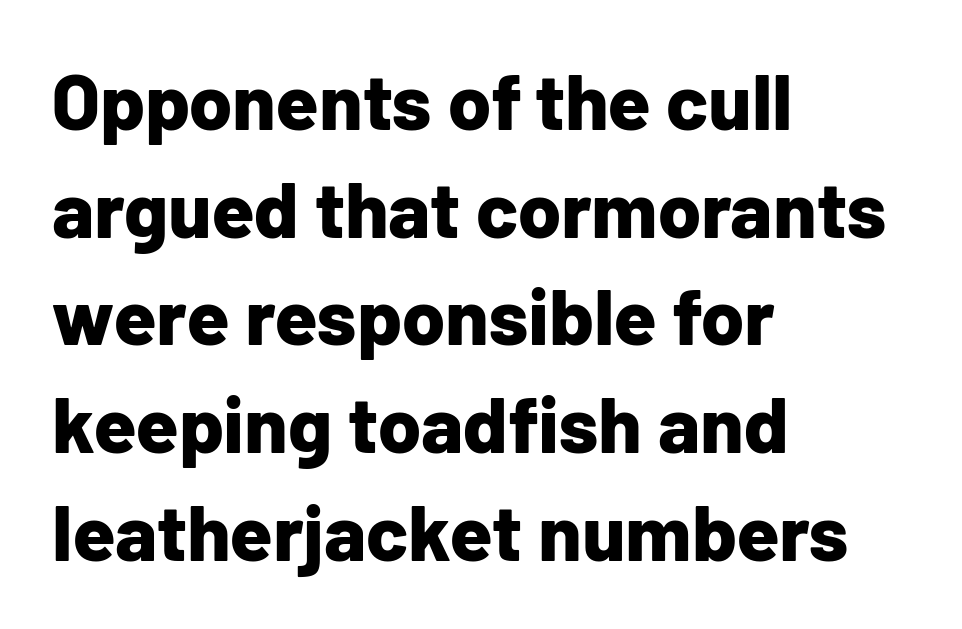
The image shows 78 px bold sans-serif type, upright; set left-aligned, normal line spacing (1.38x), normal letter spacing, not underlined; low stroke contrast and a medium x-height.
